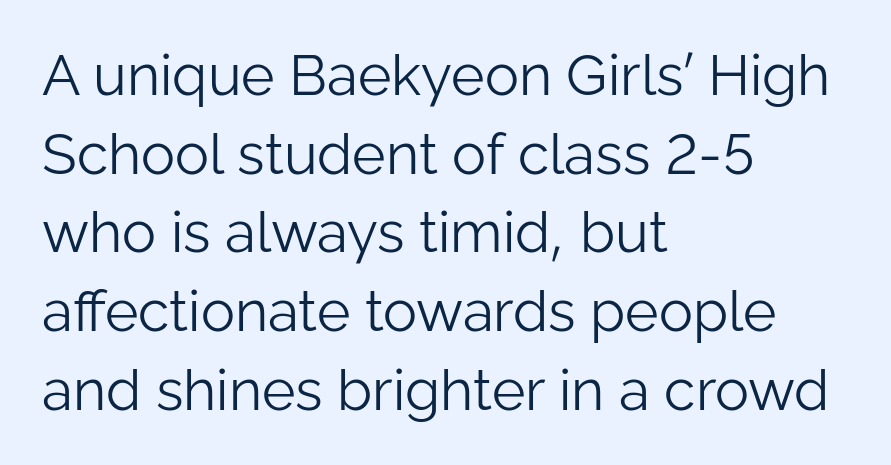
Q: Is the text bold? A: No.
Q: Is the text italic (slanted)? A: No, it is upright.
Q: Is the typeface a serif or a sans-serif typeface? A: Sans-serif.
Q: Is the text underlined? A: No.
Q: How is the paragraph aligned? A: Left-aligned.
Q: Is the spacing between letters normal or unusually wide? A: Normal.
Q: Is the spacing between lines tight, normal or loose? A: Normal.
Q: Width (condensed, normal, or wide)? A: Normal.
Q: Stroke contrast? A: Low.
Q: x-height? A: Medium.
Q: Monospaced? A: No.
